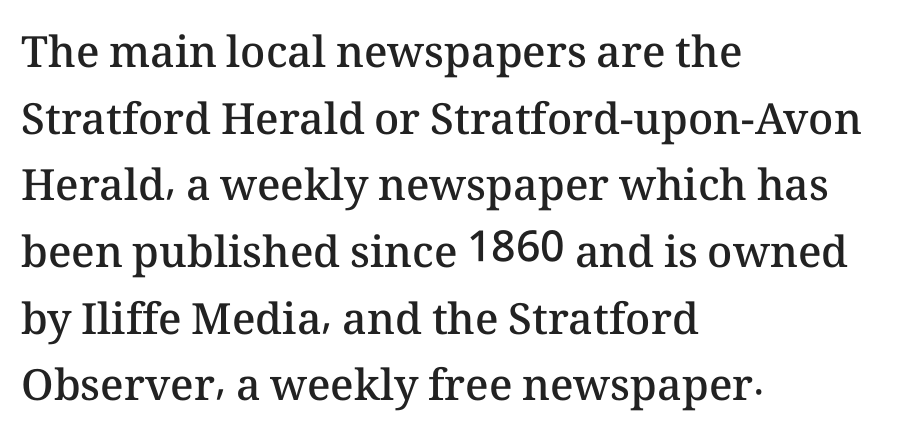
{"italic": "no", "bold": "semi", "weight": "semibold", "width": "normal", "stroke_contrast": "medium", "x_height": "medium", "monospaced": "no", "underline": "no", "align": "left", "line_spacing": "normal", "line_spacing_ratio": 1.55, "letter_spacing": "normal", "letter_spacing_em": 0.0, "glyph_px": 43}
